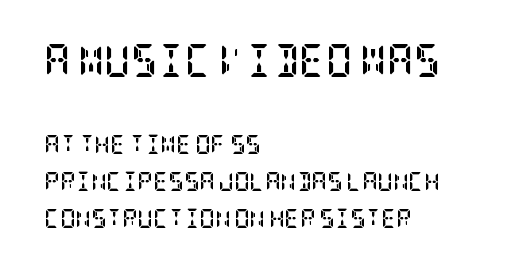
Q: Is the text bold? A: Yes.
Q: Is the text italic (slanted)? A: No, it is upright.
Q: Is the typeface a serif or a sans-serif typeface? A: Serif.
Q: Is the text underlined? A: No.
Q: How is the paragraph aligned? A: Left-aligned.
Q: Is the spacing between letters normal or unusually wide? A: Normal.
Q: Is the spacing between lines tight, normal or loose? A: Loose.
Q: Which block of text is set in a larger size, the first (top) or the second (bottom)? A: The first (top) one.
Q: Width (condensed, normal, or wide)? A: Condensed.
Q: Stroke contrast? A: Low.
Q: x-height? A: Large.
